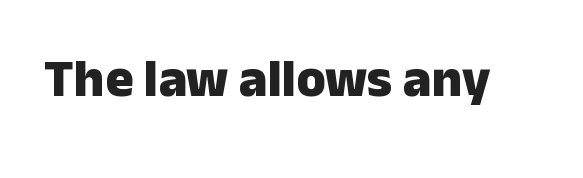
{"serif": "no", "italic": "no", "bold": "yes", "weight": "heavy", "width": "normal", "stroke_contrast": "low", "x_height": "medium", "monospaced": "no", "underline": "no", "letter_spacing": "normal", "letter_spacing_em": 0.0, "glyph_px": 53}
